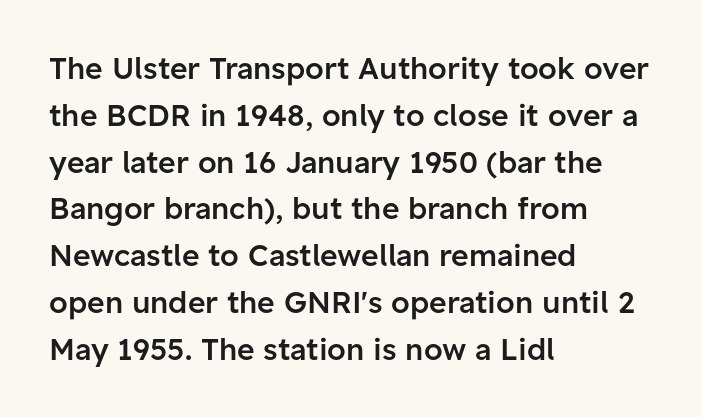
{"serif": "no", "italic": "no", "bold": "semi", "weight": "semibold", "width": "normal", "stroke_contrast": "low", "x_height": "medium", "monospaced": "no", "underline": "no", "align": "left", "line_spacing": "normal", "line_spacing_ratio": 1.56, "letter_spacing": "normal", "letter_spacing_em": 0.0, "glyph_px": 30}
